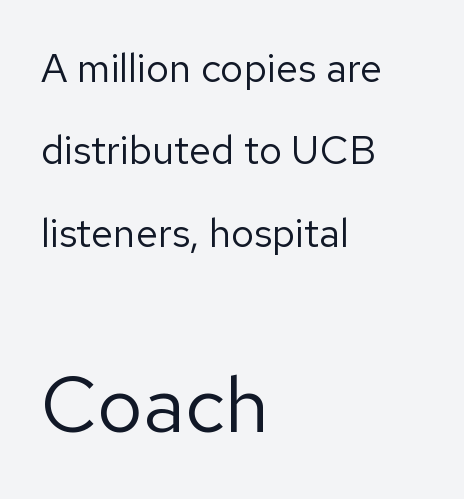
The image shows 79 px regular-weight sans-serif type, upright; set left-aligned, loose line spacing (2.06x), normal letter spacing, not underlined; the second (bottom) block is 1.98x larger; low stroke contrast and a medium x-height.
